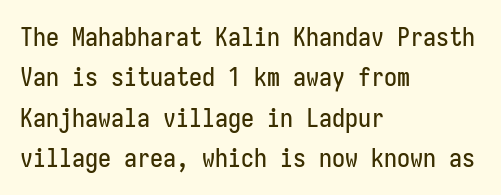
Q: Is the text italic (slanted)? A: No, it is upright.
Q: Is the text underlined? A: No.
Q: How is the paragraph aligned? A: Left-aligned.
Q: Is the spacing between letters normal or unusually wide? A: Normal.
Q: Is the spacing between lines tight, normal or loose? A: Normal.
